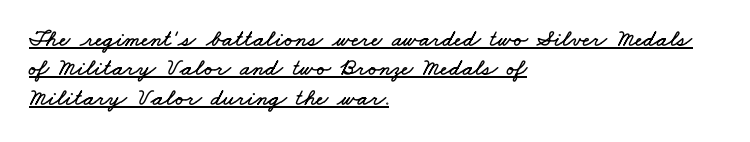
{"underline": "yes", "align": "left", "line_spacing_ratio": 1.22, "letter_spacing": "normal", "letter_spacing_em": 0.0, "glyph_px": 24}
